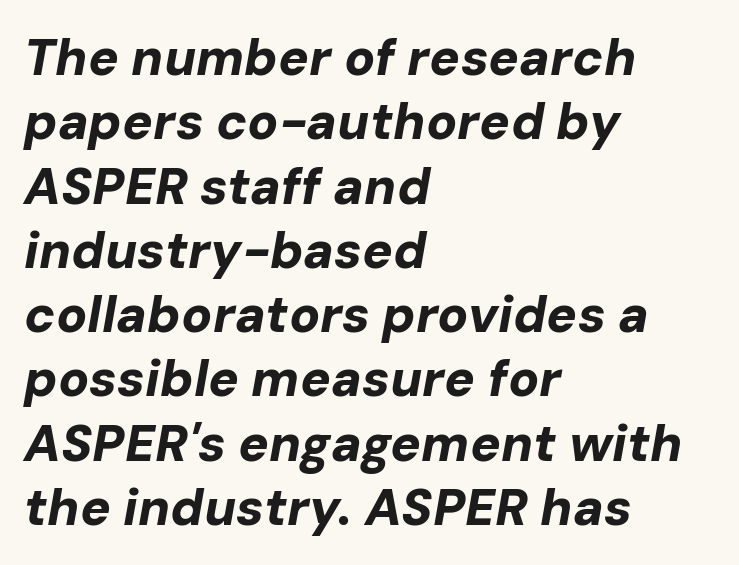
Look at the stroke-to-counter ratio: heavy, a bold. Every character sits at an angle, as italics do. Just letters on the line, the space beneath them empty. The face used here is proportionally spaced, like ordinary book or web type. Between one letter and the next there's only the usual sliver of space. Summary of vertical rhythm: regular, with standard interline spacing.
